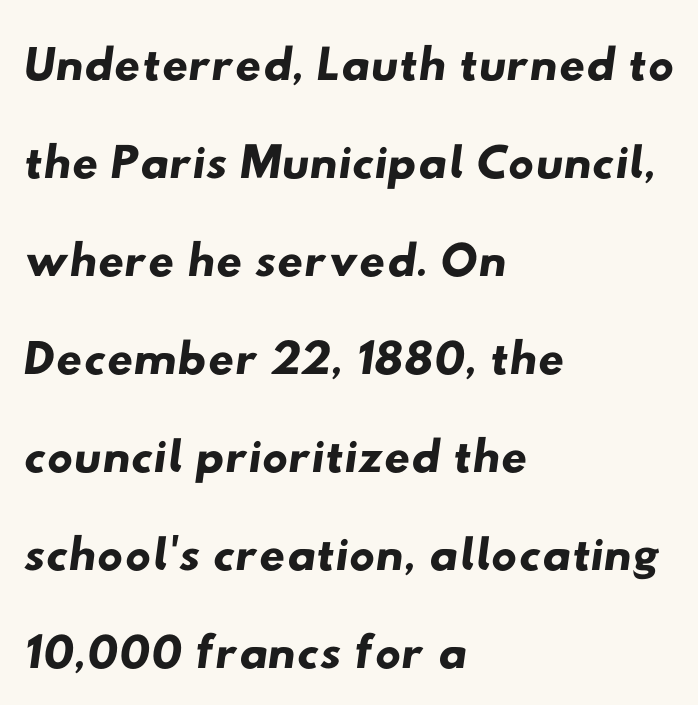
Q: Is the typeface a serif or a sans-serif typeface? A: Sans-serif.
Q: Is the text underlined? A: No.
Q: How is the paragraph aligned? A: Left-aligned.
Q: Is the spacing between letters normal or unusually wide? A: Normal.
Q: Is the spacing between lines tight, normal or loose? A: Normal.
Q: Width (condensed, normal, or wide)? A: Wide.
Q: Stroke contrast? A: Low.
Q: x-height? A: Small.
Q: Monospaced? A: No.
